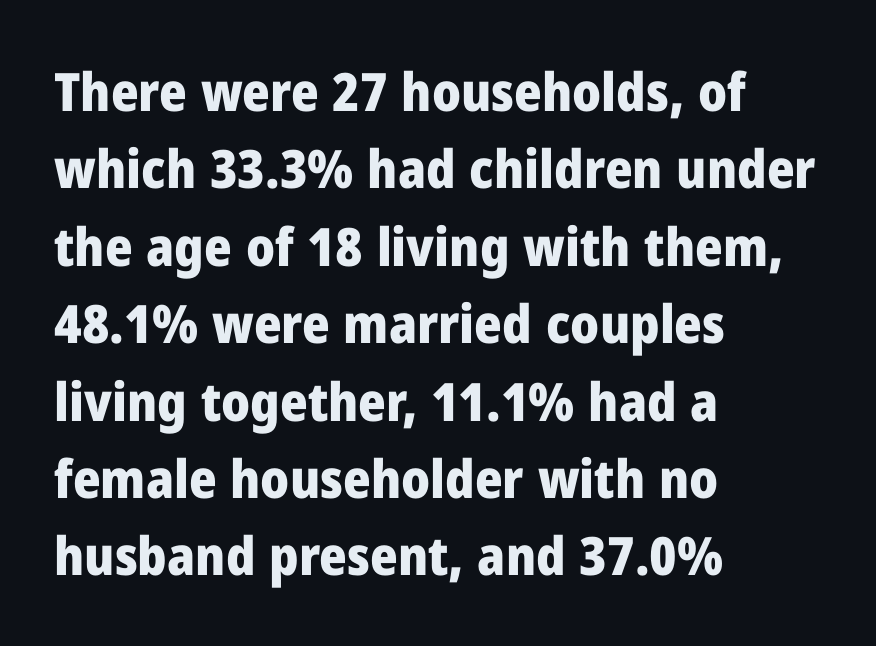
The image shows 53 px heavy sans-serif type, upright; set left-aligned, normal line spacing (1.46x), normal letter spacing, not underlined; low stroke contrast and a medium x-height.
